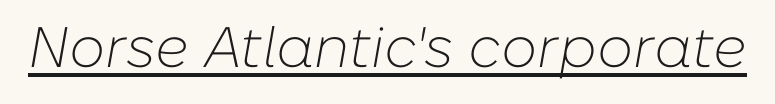
The rendering applies a slant to the glyphs. The letters advance in unequal steps, a hallmark of proportional type. A rule runs beneath these lines of type. Short note: letters normally spaced. The strokes carry an ordinary text weight at most.
